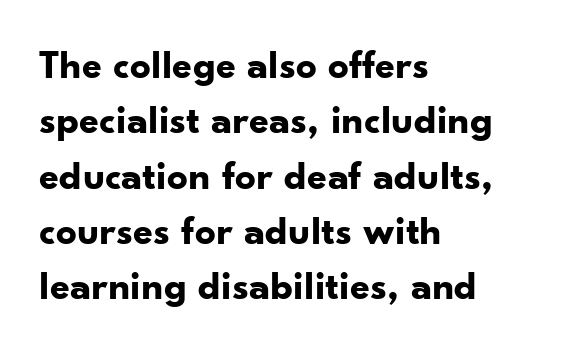
The image shows 41 px bold sans-serif type, upright; set left-aligned, normal line spacing (1.35x), normal letter spacing, not underlined; low stroke contrast and a small x-height.
